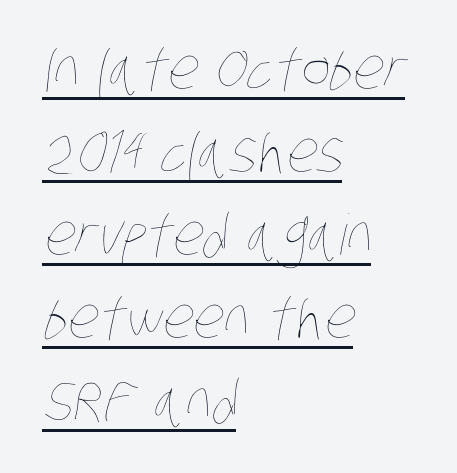
The image shows 56 px thin, condensed type; set left-aligned, normal line spacing (1.48x), normal letter spacing, underlined; low stroke contrast and a large x-height.
